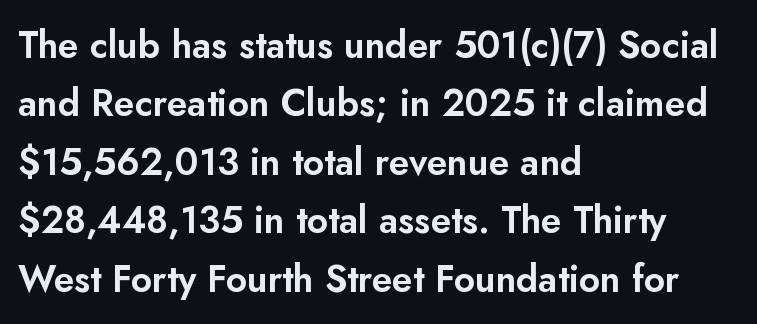
Teacher's note: observe the even left margin — that is flush-left alignment. Normally led — the rows are evenly, conventionally spaced. Default kerning and tracking; the words read as compact shapes. The typography opts for an upright posture over an oblique one. This sample uses a sans-serif face.
